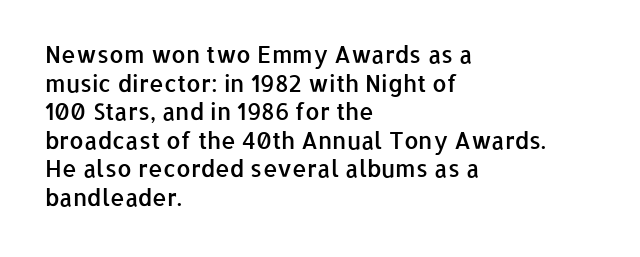
{"italic": "no", "bold": "semi", "underline": "no", "align": "left", "line_spacing_ratio": 1.24, "letter_spacing": "normal", "letter_spacing_em": 0.0, "glyph_px": 23}
